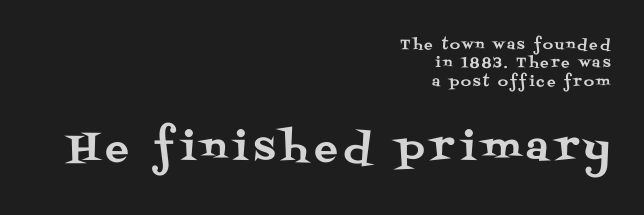
{"serif": "yes", "italic": "no", "width": "normal", "stroke_contrast": "medium", "x_height": "large", "monospaced": "no", "underline": "no", "align": "right", "line_spacing": "normal", "line_spacing_ratio": 1.31, "larger_block": "second", "size_ratio": 2.79, "glyph_px": 39}
